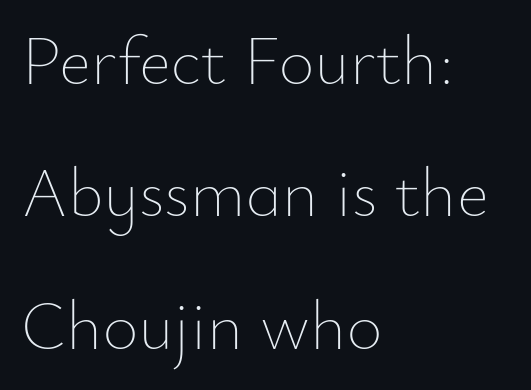
The image shows 69 px thin type, upright; set left-aligned, loose line spacing (1.92x), normal letter spacing, not underlined; low stroke contrast and a small x-height.
